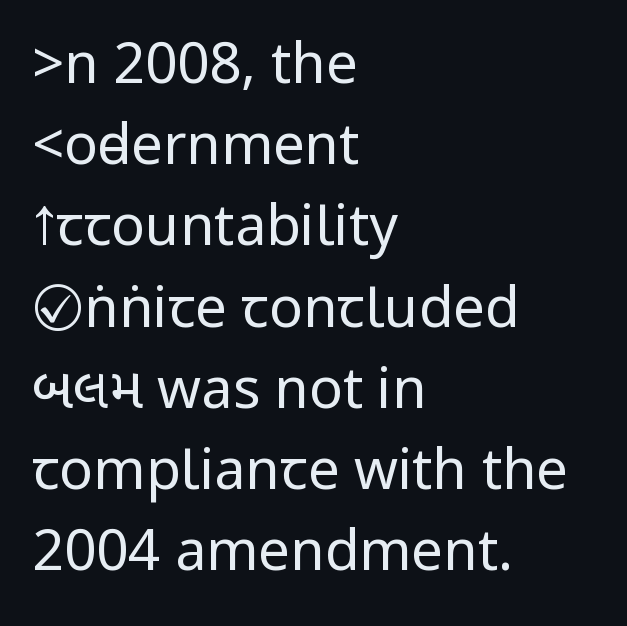
Q: Is the text bold? A: No.
Q: Is the text italic (slanted)? A: No, it is upright.
Q: Is the typeface a serif or a sans-serif typeface? A: Sans-serif.
Q: Is the text underlined? A: No.
Q: How is the paragraph aligned? A: Left-aligned.
Q: Is the spacing between letters normal or unusually wide? A: Normal.
Q: Is the spacing between lines tight, normal or loose? A: Normal.
Q: Width (condensed, normal, or wide)? A: Condensed.
Q: Stroke contrast? A: Low.
